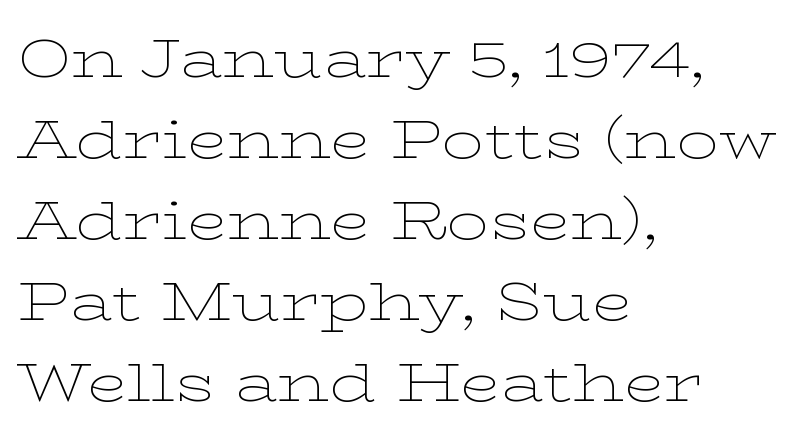
{"serif": "yes", "italic": "no", "bold": "no", "weight": "thin", "width": "wide", "stroke_contrast": "low", "x_height": "medium", "monospaced": "no", "underline": "no", "align": "left", "line_spacing": "normal", "line_spacing_ratio": 1.53, "letter_spacing": "normal", "letter_spacing_em": 0.0, "glyph_px": 53}
